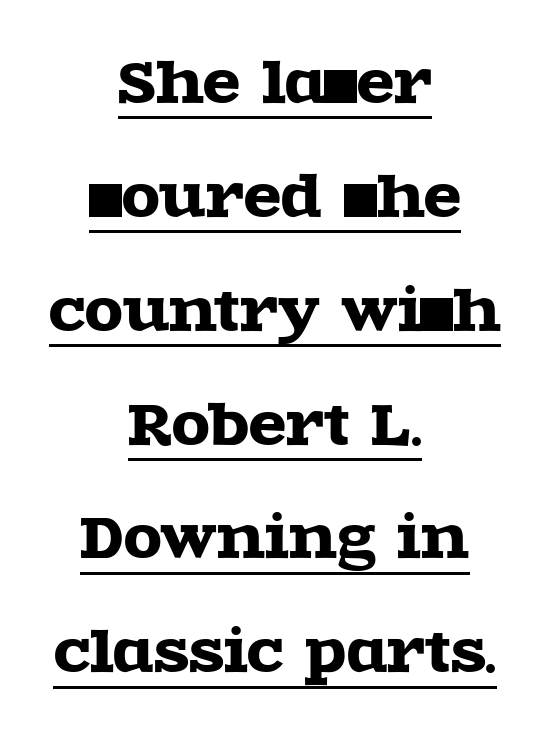
Q: Is the text italic (slanted)? A: No, it is upright.
Q: Is the typeface a serif or a sans-serif typeface? A: Serif.
Q: Is the text underlined? A: Yes.
Q: How is the paragraph aligned? A: Centered.
Q: Is the spacing between letters normal or unusually wide? A: Normal.
Q: Is the spacing between lines tight, normal or loose? A: Loose.
Q: Width (condensed, normal, or wide)? A: Wide.
Q: x-height? A: Large.
Q: Monospaced? A: No.
